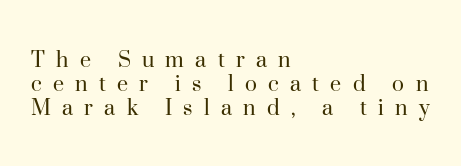
Q: Is the text bold? A: No.
Q: Is the text italic (slanted)? A: No, it is upright.
Q: Is the text underlined? A: No.
Q: How is the paragraph aligned? A: Left-aligned.
Q: Is the spacing between letters normal or unusually wide? A: Unusually wide.
Q: Is the spacing between lines tight, normal or loose? A: Tight.
